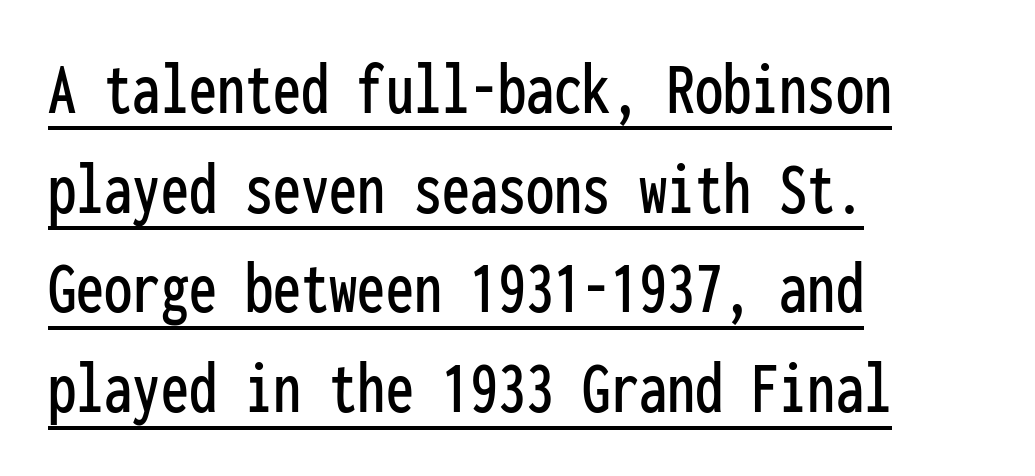
Q: Is the text italic (slanted)? A: No, it is upright.
Q: Is the typeface a serif or a sans-serif typeface? A: Sans-serif.
Q: Is the text underlined? A: Yes.
Q: How is the paragraph aligned? A: Left-aligned.
Q: Is the spacing between letters normal or unusually wide? A: Normal.
Q: Is the spacing between lines tight, normal or loose? A: Normal.
Q: Width (condensed, normal, or wide)? A: Condensed.
Q: Stroke contrast? A: Low.
Q: x-height? A: Medium.
Q: Monospaced? A: Yes.
